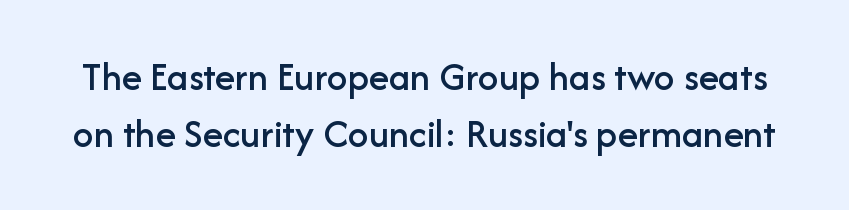
The image shows 41 px sans-serif type, upright; set normal line spacing (1.38x), normal letter spacing, not underlined; low stroke contrast and a medium x-height.
